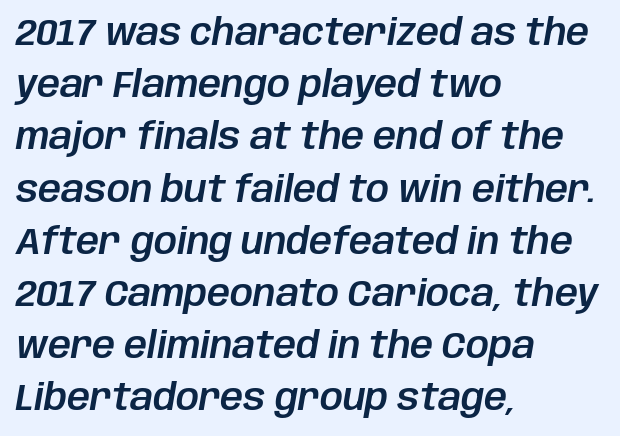
Left-aligned paragraph, ragged on the right. The lettering tilts uniformly, giving the passage an italic look. This sample has the flowing, uneven cadence of proportional lettering. Clear beneath every line of the passage.
